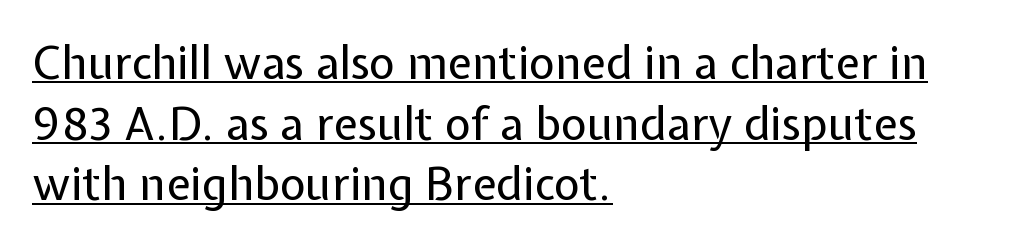
Q: Is the text bold? A: No.
Q: Is the text italic (slanted)? A: No, it is upright.
Q: Is the typeface a serif or a sans-serif typeface? A: Sans-serif.
Q: Is the text underlined? A: Yes.
Q: How is the paragraph aligned? A: Left-aligned.
Q: Is the spacing between letters normal or unusually wide? A: Normal.
Q: Is the spacing between lines tight, normal or loose? A: Normal.
Q: Width (condensed, normal, or wide)? A: Normal.
Q: Stroke contrast? A: Low.
Q: x-height? A: Medium.
Q: Monospaced? A: No.
